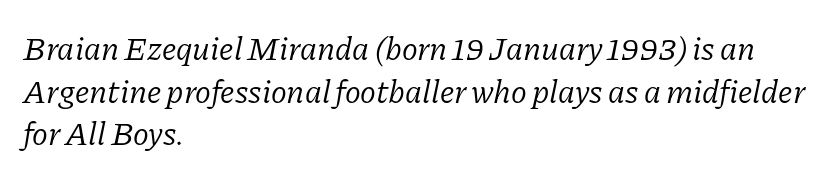
The image shows 33 px light serif type, italic (leaning right); set left-aligned, normal line spacing (1.29x), normal letter spacing, not underlined; low stroke contrast and a medium x-height.
